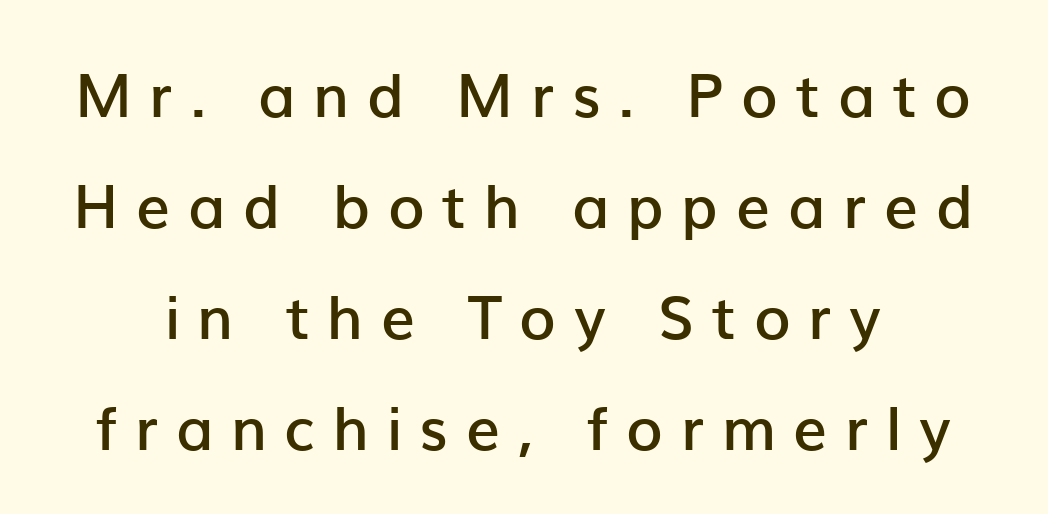
The image shows 60 px semibold sans-serif type, upright; set line spacing 1.85x, unusually wide letter spacing (+0.29 em), not underlined; low stroke contrast and a medium x-height.
